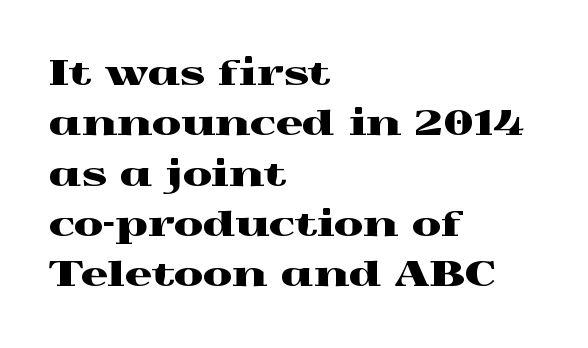
{"serif": "yes", "italic": "no", "width": "wide", "x_height": "medium", "monospaced": "no", "underline": "no", "align": "left", "line_spacing": "normal", "line_spacing_ratio": 1.48, "letter_spacing": "normal", "letter_spacing_em": 0.0, "glyph_px": 34}
